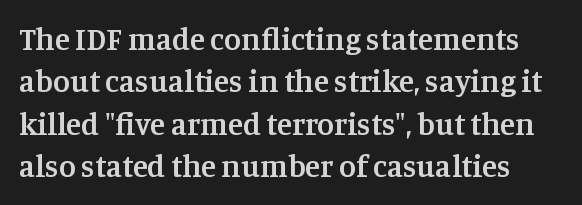
The image shows 31 px semibold serif type, upright; set normal line spacing (1.37x), normal letter spacing, not underlined; medium stroke contrast and a large x-height.
